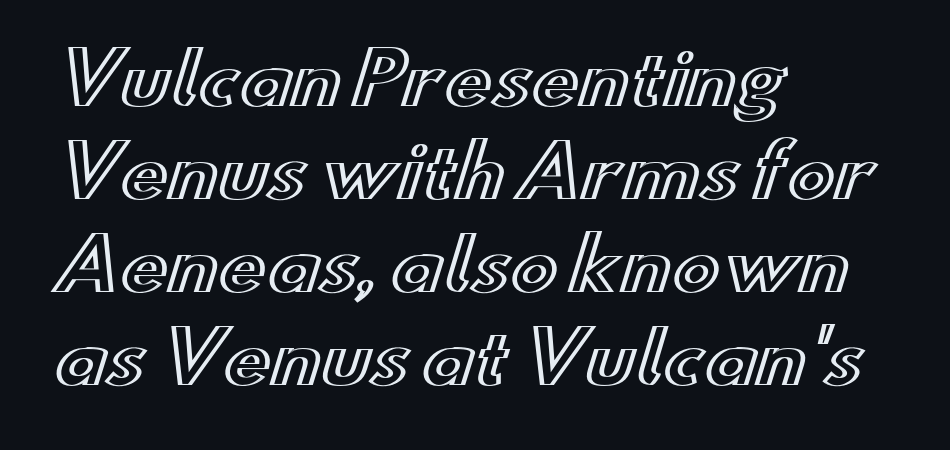
The image shows 71 px wide type; set left-aligned, normal line spacing (1.31x), normal letter spacing, not underlined; a small x-height.
